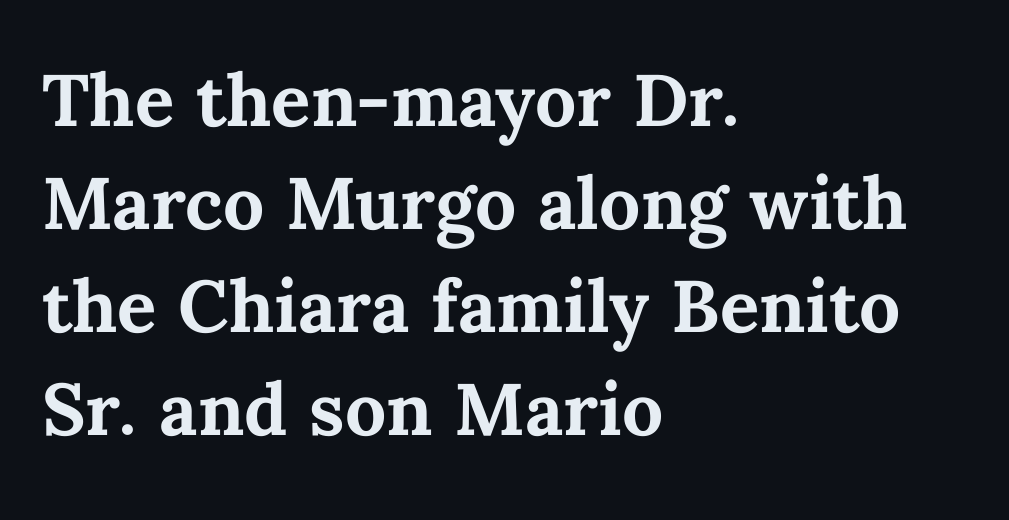
These lines are rendered in a variable-pitch font. Layout note: lines flush left. Beneath every word, the page is bare. Set as a true bold cut, around the 700 mark. Does extra space separate the letters? No, they use regular spacing.
